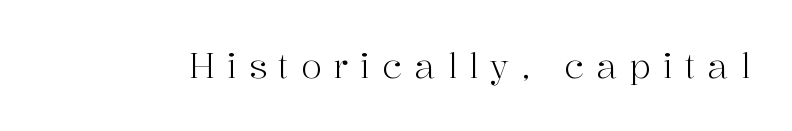
Q: Is the text bold? A: No.
Q: Is the text italic (slanted)? A: No, it is upright.
Q: Is the typeface a serif or a sans-serif typeface? A: Serif.
Q: Is the text underlined? A: No.
Q: Is the spacing between letters normal or unusually wide? A: Unusually wide.
Q: Width (condensed, normal, or wide)? A: Normal.
Q: Stroke contrast? A: High.
Q: x-height? A: Medium.
Q: Monospaced? A: No.
